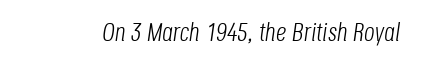
{"italic": "yes", "lean": "right", "slant_degrees": 8, "bold": "no", "underline": "no", "letter_spacing": "normal", "letter_spacing_em": 0.0, "glyph_px": 26}
